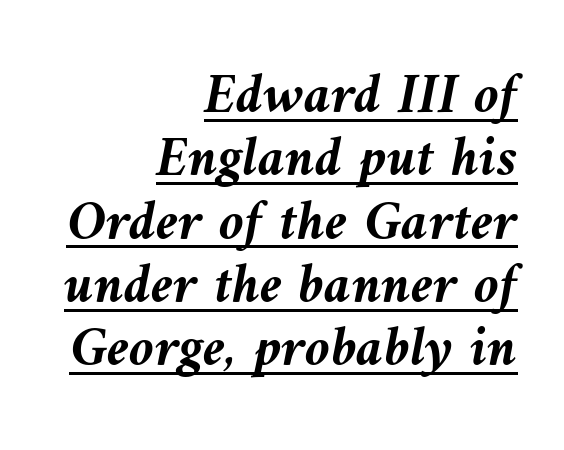
Notice how thick the strokes are: this is what a full bold looks like. Designer's note — italics engaged. Compared with a flush-left layout, this one pins lines to the opposite, right side. Whoever set this chose condensed vertical rhythm over breathing room. What decoration does the sample have? An underline. Character widths vary here, with narrow letters taking less room than wide ones.
